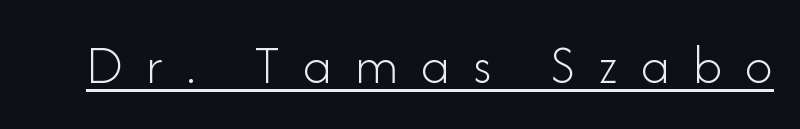
{"serif": "no", "italic": "no", "bold": "no", "weight": "light", "width": "normal", "stroke_contrast": "low", "x_height": "small", "monospaced": "no", "underline": "yes", "letter_spacing": "wide", "letter_spacing_em": 0.41, "glyph_px": 56}
